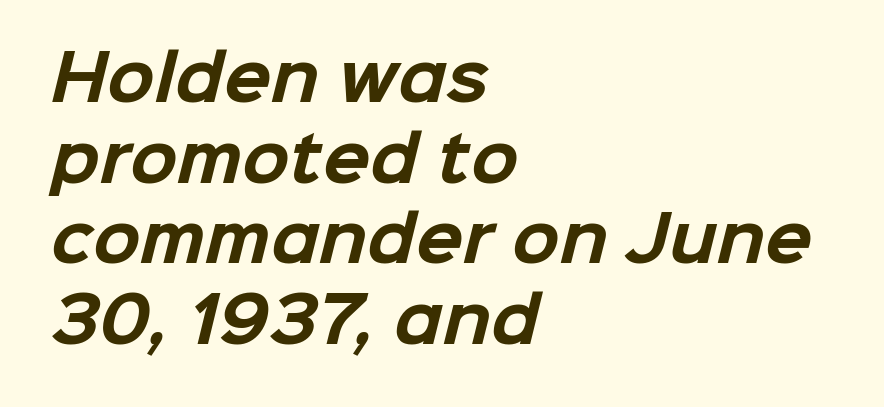
{"serif": "no", "bold": "yes", "weight": "bold", "width": "normal", "stroke_contrast": "low", "x_height": "medium", "monospaced": "no", "underline": "no", "align": "left", "line_spacing": "normal", "line_spacing_ratio": 1.3, "letter_spacing": "normal", "letter_spacing_em": 0.0, "glyph_px": 62}
